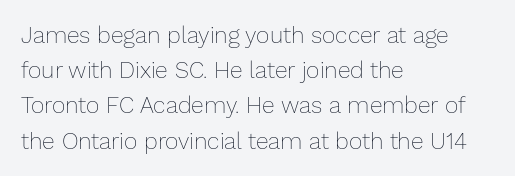
Q: Is the text bold? A: No.
Q: Is the text italic (slanted)? A: No, it is upright.
Q: Is the text underlined? A: No.
Q: How is the paragraph aligned? A: Left-aligned.
Q: Is the spacing between letters normal or unusually wide? A: Normal.
Q: Is the spacing between lines tight, normal or loose? A: Normal.
